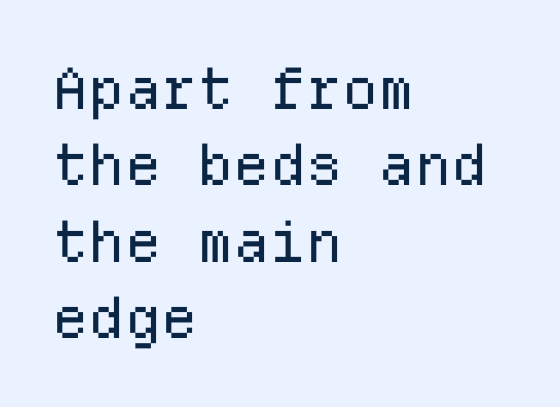
Q: Is the text bold? A: No.
Q: Is the text italic (slanted)? A: No, it is upright.
Q: Is the typeface a serif or a sans-serif typeface? A: Sans-serif.
Q: Is the text underlined? A: No.
Q: How is the paragraph aligned? A: Left-aligned.
Q: Is the spacing between letters normal or unusually wide? A: Normal.
Q: Is the spacing between lines tight, normal or loose? A: Normal.
Q: Width (condensed, normal, or wide)? A: Normal.
Q: Stroke contrast? A: Low.
Q: x-height? A: Medium.
Q: Monospaced? A: Yes.
